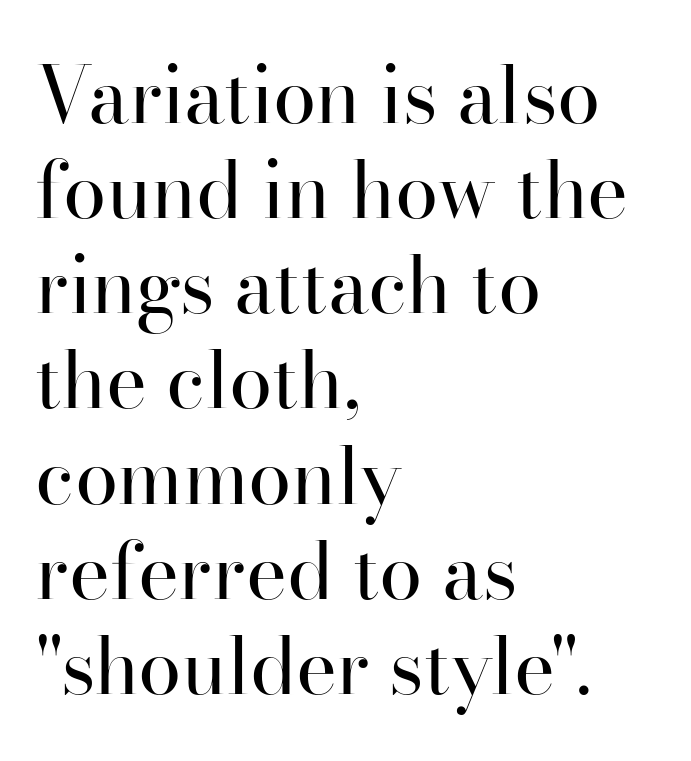
Stroke terminals: seriffed. Underline: absent. Italic? Not at all — the glyphs are vertical. A student would call this left alignment; a typographer would say flush left, rag right.
